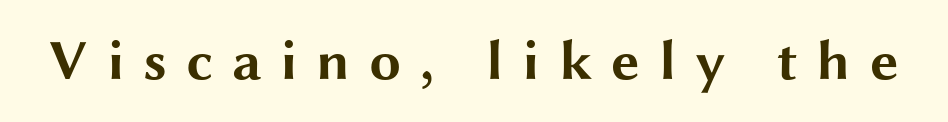
Q: Is the text bold? A: Yes.
Q: Is the text italic (slanted)? A: No, it is upright.
Q: Is the typeface a serif or a sans-serif typeface? A: Sans-serif.
Q: Is the text underlined? A: No.
Q: Is the spacing between letters normal or unusually wide? A: Unusually wide.
Q: Width (condensed, normal, or wide)? A: Wide.
Q: Stroke contrast? A: Medium.
Q: x-height? A: Medium.
Q: Monospaced? A: No.
